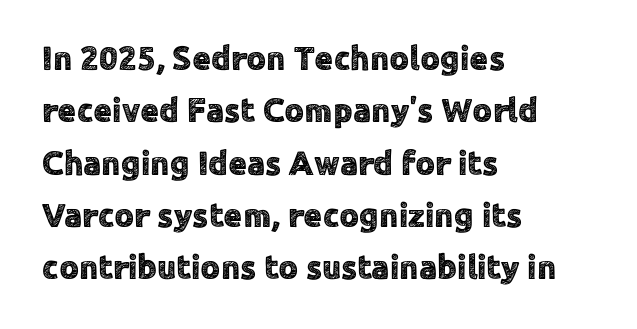
Q: Is the text italic (slanted)? A: No, it is upright.
Q: Is the typeface a serif or a sans-serif typeface? A: Sans-serif.
Q: Is the text underlined? A: No.
Q: How is the paragraph aligned? A: Left-aligned.
Q: Is the spacing between letters normal or unusually wide? A: Normal.
Q: Is the spacing between lines tight, normal or loose? A: Normal.
Q: Width (condensed, normal, or wide)? A: Normal.
Q: x-height? A: Medium.
Q: Monospaced? A: No.
